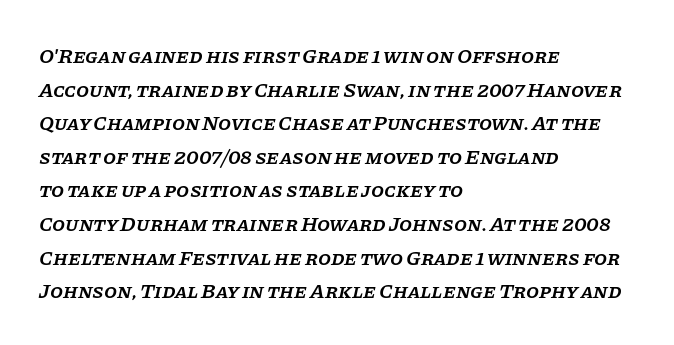
The vertical gap from one line to the next is medium. Every letter is mildly thick-stroked: semibold rather than bold. Spacing between characters is what you'd get straight out of the box. Italic: yes, the glyphs are oblique. Underline: absent.
